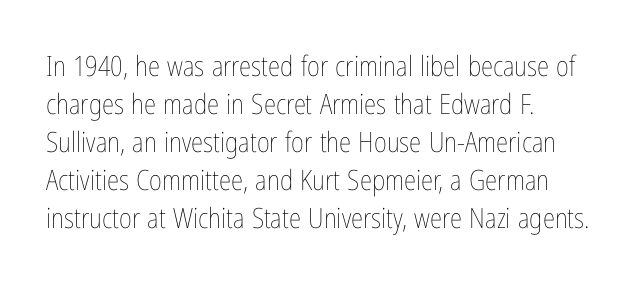
{"italic": "no", "bold": "no", "weight": "thin", "width": "condensed", "stroke_contrast": "low", "x_height": "medium", "monospaced": "no", "underline": "no", "align": "left", "line_spacing": "normal", "line_spacing_ratio": 1.36, "letter_spacing": "normal", "letter_spacing_em": 0.0, "glyph_px": 28}
